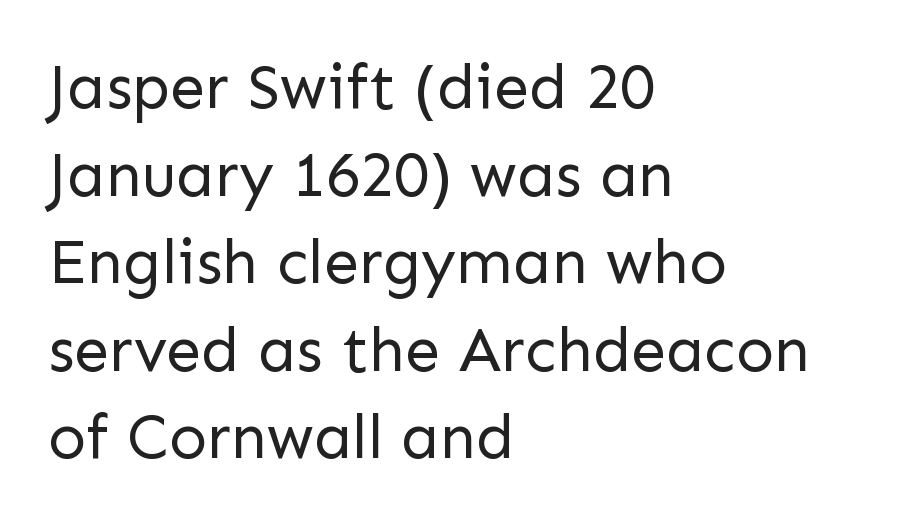
The image shows 63 px regular-weight sans-serif type, upright; set left-aligned, normal line spacing (1.39x), normal letter spacing, not underlined; low stroke contrast and a medium x-height.
